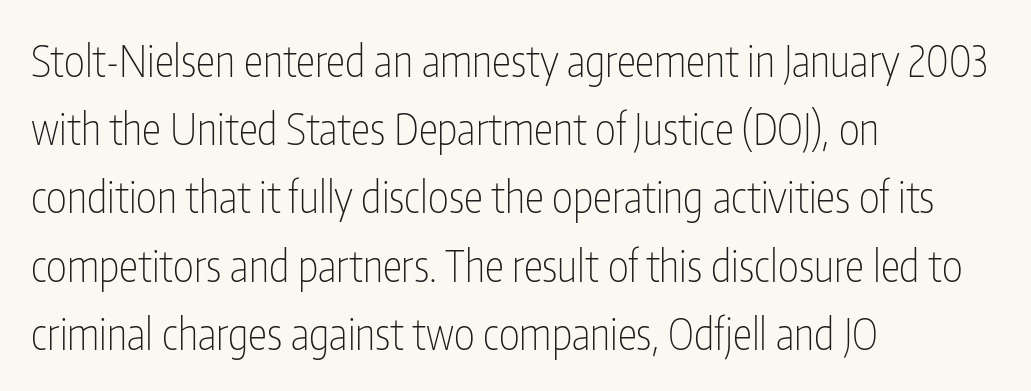
{"serif": "no", "italic": "no", "bold": "no", "weight": "thin", "width": "condensed", "stroke_contrast": "low", "x_height": "medium", "monospaced": "no", "underline": "no", "align": "left", "line_spacing": "normal", "line_spacing_ratio": 1.55, "letter_spacing": "normal", "letter_spacing_em": 0.0, "glyph_px": 44}
